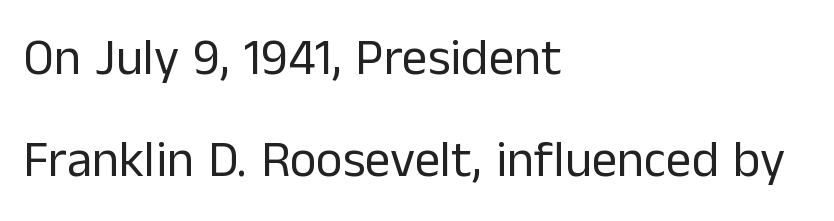
How are the letters spaced? Ordinarily, with no added tracking. Here the designer chose a conventional face with non-uniform glyph widths. It's the straight-up-and-down kind of type. Leading: increased. Has an underline been added? It has not.
